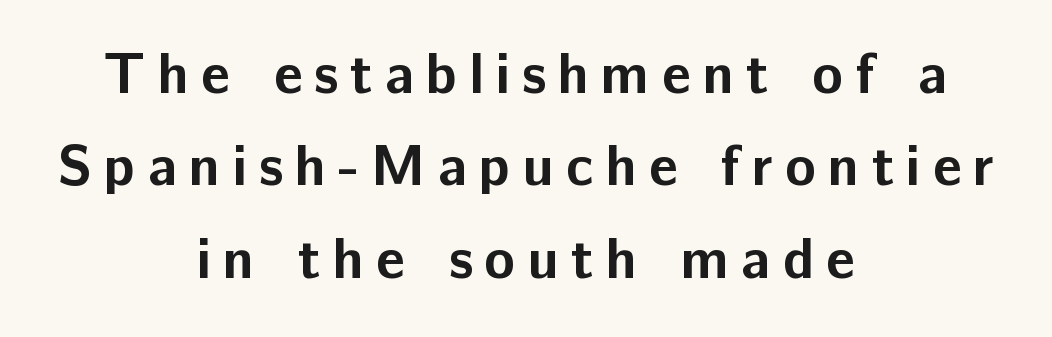
Q: Is the text bold? A: Yes.
Q: Is the text italic (slanted)? A: No, it is upright.
Q: Is the typeface a serif or a sans-serif typeface? A: Sans-serif.
Q: Is the text underlined? A: No.
Q: How is the paragraph aligned? A: Centered.
Q: Is the spacing between letters normal or unusually wide? A: Unusually wide.
Q: Is the spacing between lines tight, normal or loose? A: Normal.
Q: Width (condensed, normal, or wide)? A: Normal.
Q: Stroke contrast? A: Low.
Q: x-height? A: Medium.
Q: Monospaced? A: No.
